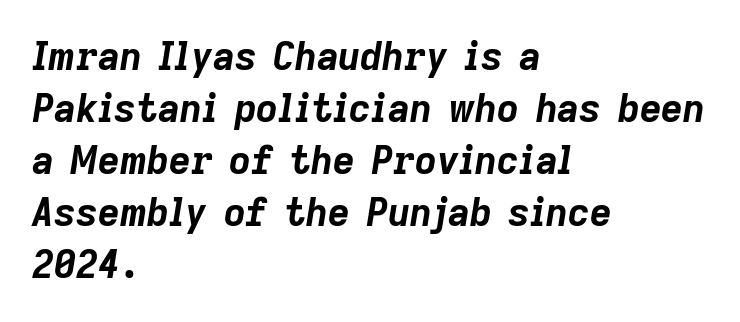
The image shows 38 px bold type, italic (leaning right); set left-aligned, normal line spacing (1.37x), normal letter spacing, not underlined; low stroke contrast and a medium x-height.
